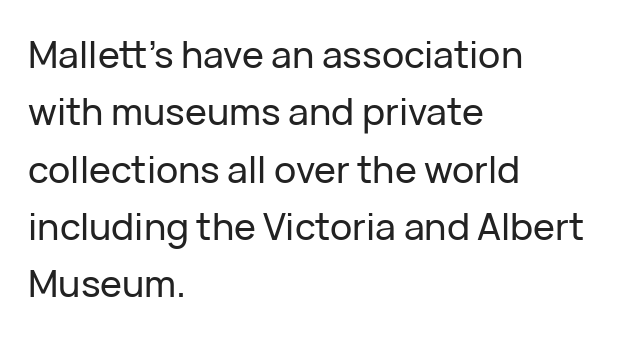
{"serif": "no", "italic": "no", "width": "normal", "stroke_contrast": "low", "x_height": "medium", "monospaced": "no", "underline": "no", "align": "left", "line_spacing": "normal", "line_spacing_ratio": 1.55, "letter_spacing": "normal", "letter_spacing_em": 0.0, "glyph_px": 37}
